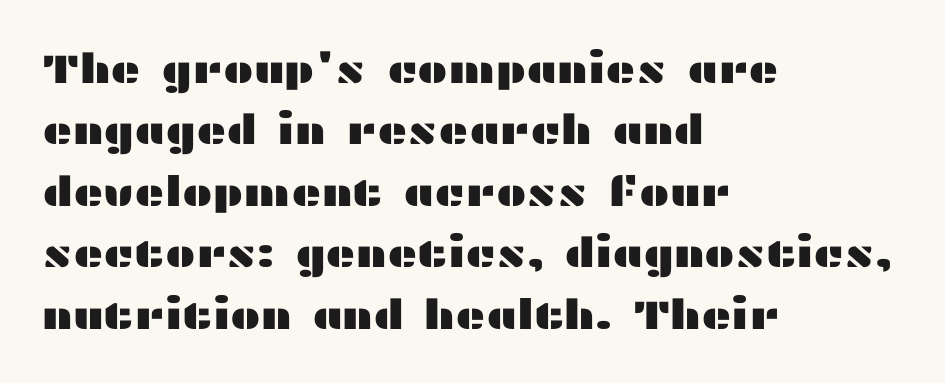
{"serif": "no", "italic": "no", "width": "wide", "stroke_contrast": "medium", "x_height": "medium", "monospaced": "no", "underline": "no", "align": "left", "line_spacing": "normal", "line_spacing_ratio": 1.5, "letter_spacing": "normal", "letter_spacing_em": 0.0, "glyph_px": 41}
